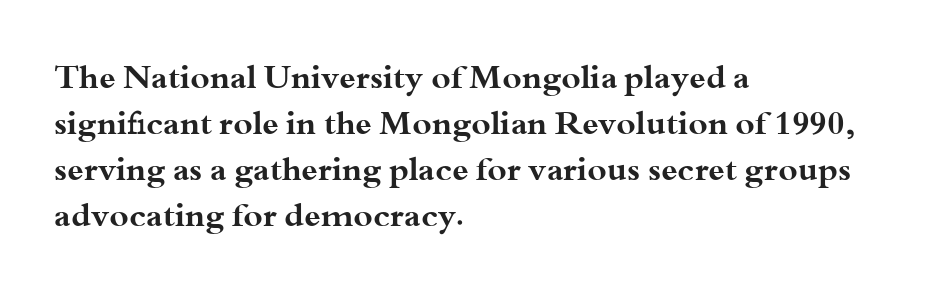
Q: Is the text bold? A: Yes.
Q: Is the text italic (slanted)? A: No, it is upright.
Q: Is the typeface a serif or a sans-serif typeface? A: Serif.
Q: Is the text underlined? A: No.
Q: How is the paragraph aligned? A: Left-aligned.
Q: Is the spacing between letters normal or unusually wide? A: Normal.
Q: Is the spacing between lines tight, normal or loose? A: Normal.
Q: Width (condensed, normal, or wide)? A: Wide.
Q: Stroke contrast? A: Medium.
Q: x-height? A: Small.
Q: Monospaced? A: No.
